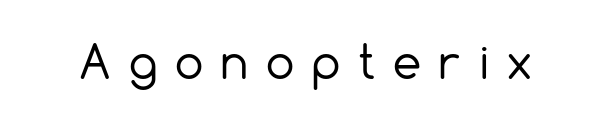
Designer's note — italics off, roman on. I'd call this a sans setting — the letters go barefoot. The gaps between neighbouring characters are conspicuously large. Is this a fixed-width face? No — the glyphs have proportional, varying widths. Ink coverage per letter is moderate at most. The area under the type is left untouched.
